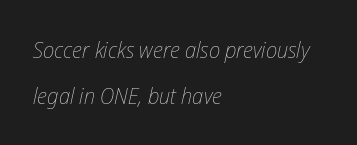
{"italic": "yes", "lean": "right", "slant_degrees": 12, "bold": "no", "underline": "no", "align": "left", "line_spacing": "loose", "line_spacing_ratio": 2.01, "letter_spacing": "normal", "letter_spacing_em": 0.0, "glyph_px": 23}
